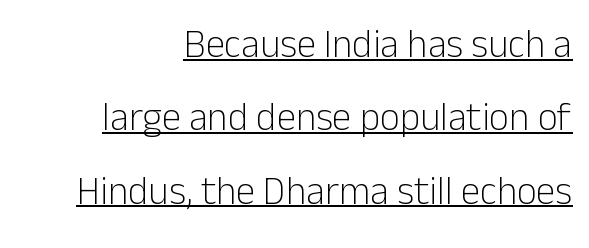
Q: Is the text bold? A: No.
Q: Is the text italic (slanted)? A: No, it is upright.
Q: Is the typeface a serif or a sans-serif typeface? A: Sans-serif.
Q: Is the text underlined? A: Yes.
Q: How is the paragraph aligned? A: Right-aligned.
Q: Is the spacing between letters normal or unusually wide? A: Normal.
Q: Width (condensed, normal, or wide)? A: Normal.
Q: Stroke contrast? A: Low.
Q: x-height? A: Medium.
Q: Monospaced? A: No.
